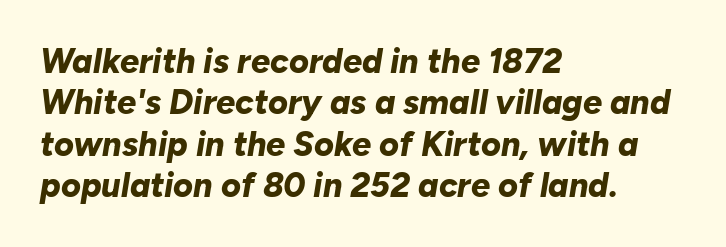
Glyph-to-glyph distance matches everyday printed text. Here the designer chose a conventional face with non-uniform glyph widths. The string is rendered with underlining switched off. Heavy-handed strokes throughout: this text is bold. Notice how the passage keeps a crisp vertical edge on the left only. Every character sits at an angle, as italics do.
